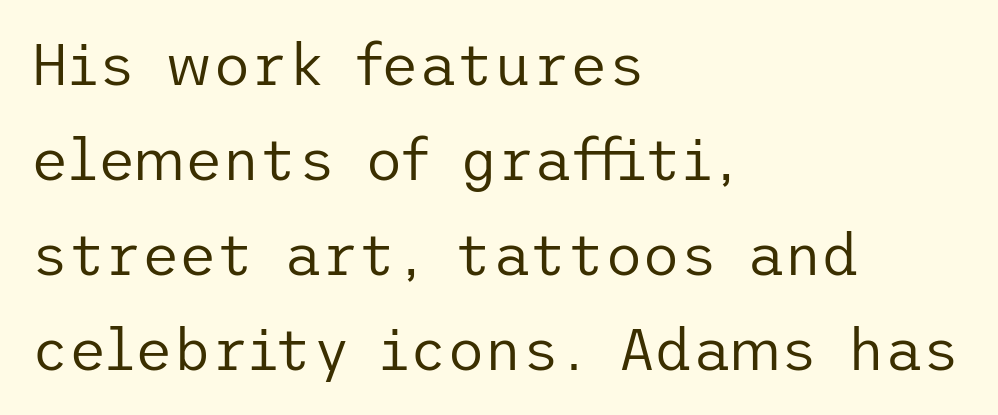
The image shows 58 px regular-weight sans-serif type, upright; set left-aligned, normal line spacing (1.64x), normal letter spacing, not underlined; low stroke contrast and a medium x-height.
